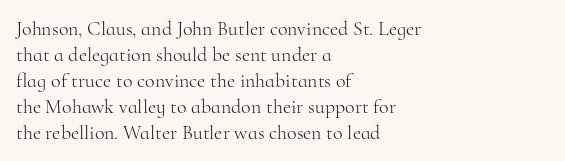
Q: Is the text bold? A: No.
Q: Is the text italic (slanted)? A: No, it is upright.
Q: Is the text underlined? A: No.
Q: How is the paragraph aligned? A: Left-aligned.
Q: Is the spacing between letters normal or unusually wide? A: Normal.
Q: Is the spacing between lines tight, normal or loose? A: Normal.
